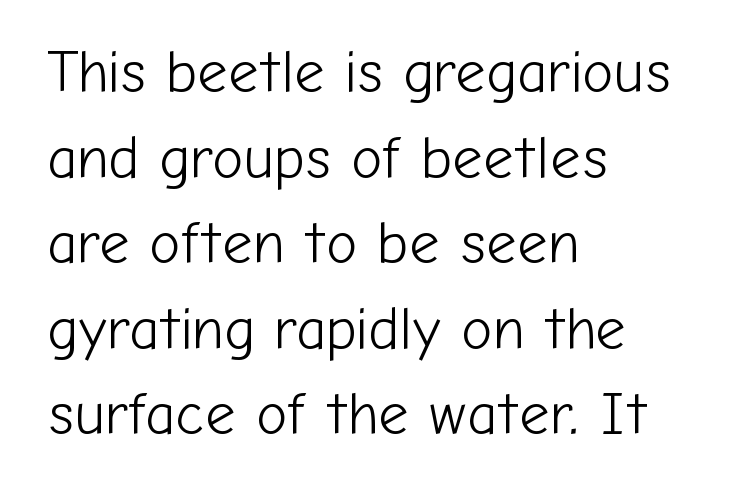
{"serif": "no", "italic": "no", "bold": "no", "weight": "light", "width": "normal", "stroke_contrast": "low", "x_height": "medium", "monospaced": "no", "underline": "no", "align": "left", "line_spacing": "normal", "line_spacing_ratio": 1.45, "letter_spacing": "normal", "letter_spacing_em": 0.0, "glyph_px": 59}
